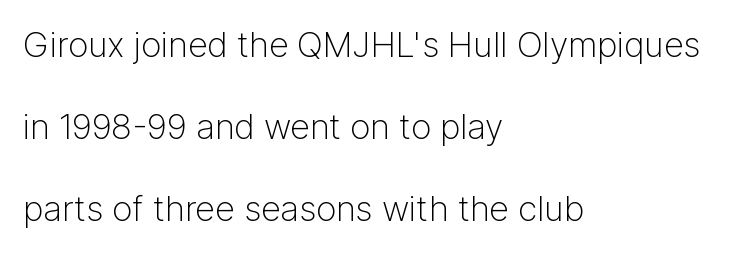
{"serif": "no", "italic": "no", "bold": "no", "weight": "light", "width": "normal", "stroke_contrast": "low", "x_height": "medium", "monospaced": "no", "underline": "no", "align": "left", "line_spacing": "loose", "line_spacing_ratio": 2.35, "letter_spacing": "normal", "letter_spacing_em": 0.0, "glyph_px": 35}
